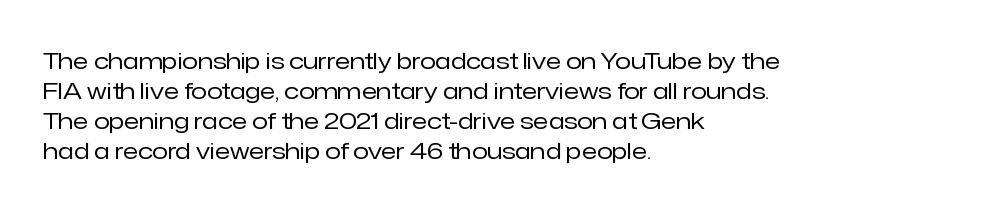
The image shows 23 px text type, upright; set left-aligned, normal line spacing (1.31x), normal letter spacing, not underlined.
